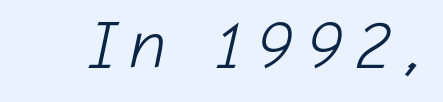
Q: Is the text bold? A: No.
Q: Is the text italic (slanted)? A: Yes, it leans right by about 12 degrees.
Q: Is the text underlined? A: No.
Q: Width (condensed, normal, or wide)? A: Normal.
Q: Stroke contrast? A: Low.
Q: x-height? A: Medium.
Q: Monospaced? A: No.
